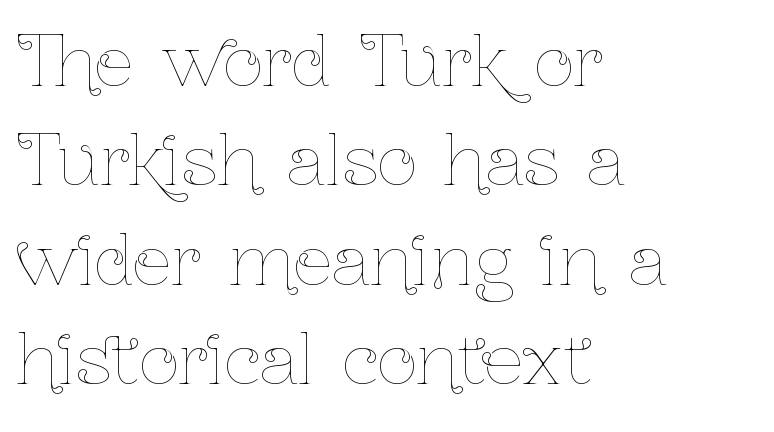
{"italic": "no", "bold": "no", "weight": "thin", "width": "condensed", "stroke_contrast": "low", "x_height": "medium", "monospaced": "no", "underline": "no", "align": "left", "line_spacing": "normal", "line_spacing_ratio": 1.44, "letter_spacing": "normal", "letter_spacing_em": 0.0, "glyph_px": 69}
